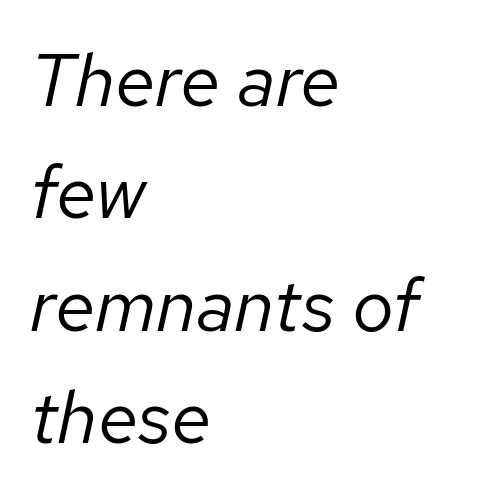
Q: Is the text bold? A: No.
Q: Is the text italic (slanted)? A: Yes, it leans right by about 12 degrees.
Q: Is the text underlined? A: No.
Q: How is the paragraph aligned? A: Left-aligned.
Q: Is the spacing between letters normal or unusually wide? A: Normal.
Q: Is the spacing between lines tight, normal or loose? A: Normal.
Q: Width (condensed, normal, or wide)? A: Normal.
Q: Stroke contrast? A: Low.
Q: x-height? A: Medium.
Q: Monospaced? A: No.
